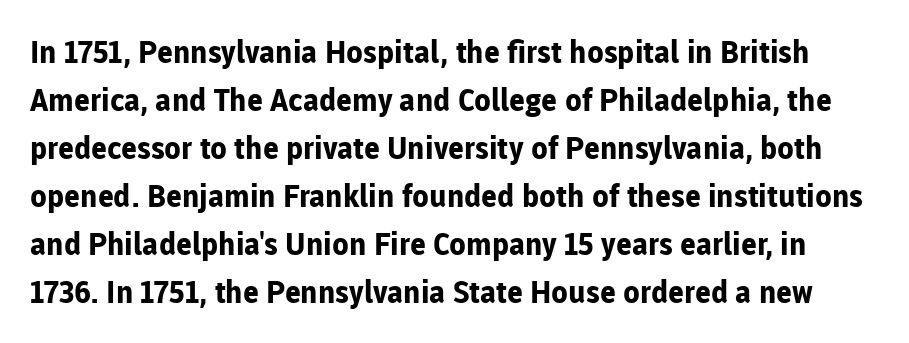
{"serif": "no", "italic": "no", "bold": "yes", "weight": "bold", "width": "normal", "stroke_contrast": "low", "x_height": "medium", "monospaced": "no", "underline": "no", "line_spacing": "normal", "line_spacing_ratio": 1.55, "letter_spacing": "normal", "letter_spacing_em": 0.0, "glyph_px": 31}
